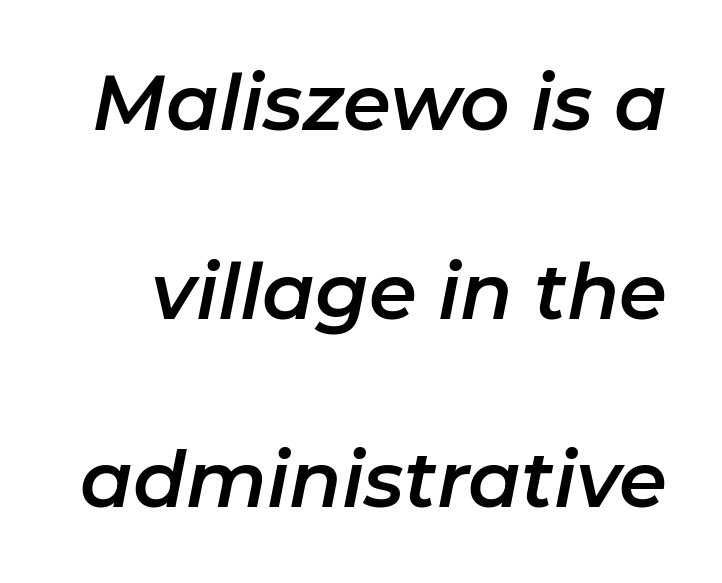
Q: Is the text italic (slanted)? A: Yes, it leans right by about 11 degrees.
Q: Is the text underlined? A: No.
Q: Is the spacing between letters normal or unusually wide? A: Normal.
Q: Is the spacing between lines tight, normal or loose? A: Loose.
Q: Width (condensed, normal, or wide)? A: Normal.
Q: Stroke contrast? A: Low.
Q: x-height? A: Medium.
Q: Monospaced? A: No.
